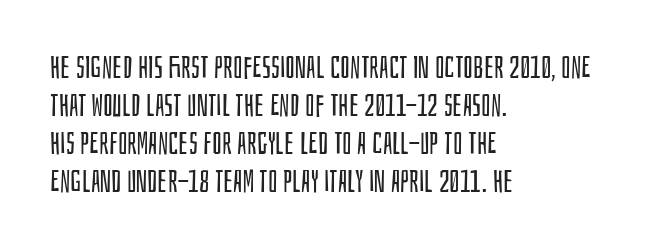
{"serif": "no", "italic": "no", "bold": "no", "weight": "regular", "width": "condensed", "stroke_contrast": "low", "x_height": "large", "monospaced": "no", "underline": "no", "align": "left", "line_spacing_ratio": 1.23, "letter_spacing": "normal", "letter_spacing_em": 0.0, "glyph_px": 31}
